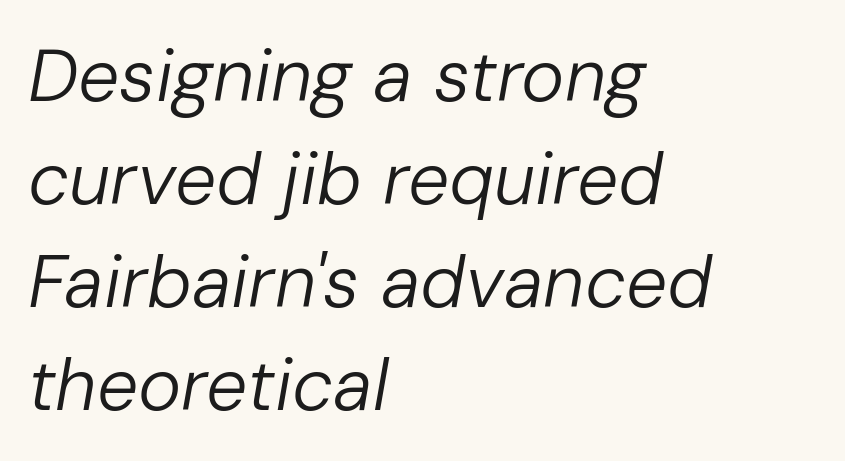
Q: Is the text bold? A: No.
Q: Is the text italic (slanted)? A: Yes, it leans right by about 10 degrees.
Q: Is the text underlined? A: No.
Q: How is the paragraph aligned? A: Left-aligned.
Q: Is the spacing between letters normal or unusually wide? A: Normal.
Q: Is the spacing between lines tight, normal or loose? A: Normal.
Q: Width (condensed, normal, or wide)? A: Normal.
Q: Stroke contrast? A: Low.
Q: x-height? A: Medium.
Q: Monospaced? A: No.
